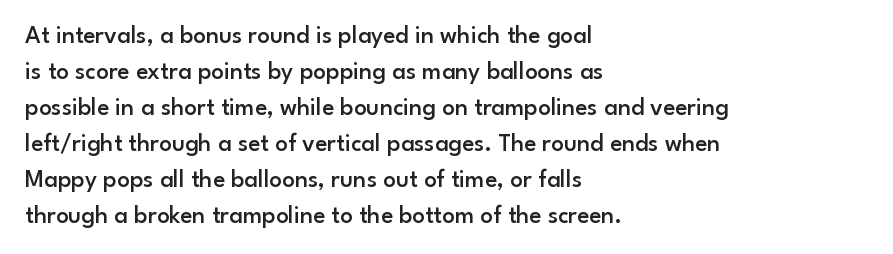
Q: Is the text bold? A: Semi-bold.
Q: Is the text italic (slanted)? A: No, it is upright.
Q: Is the text underlined? A: No.
Q: How is the paragraph aligned? A: Left-aligned.
Q: Is the spacing between letters normal or unusually wide? A: Normal.
Q: Is the spacing between lines tight, normal or loose? A: Normal.
